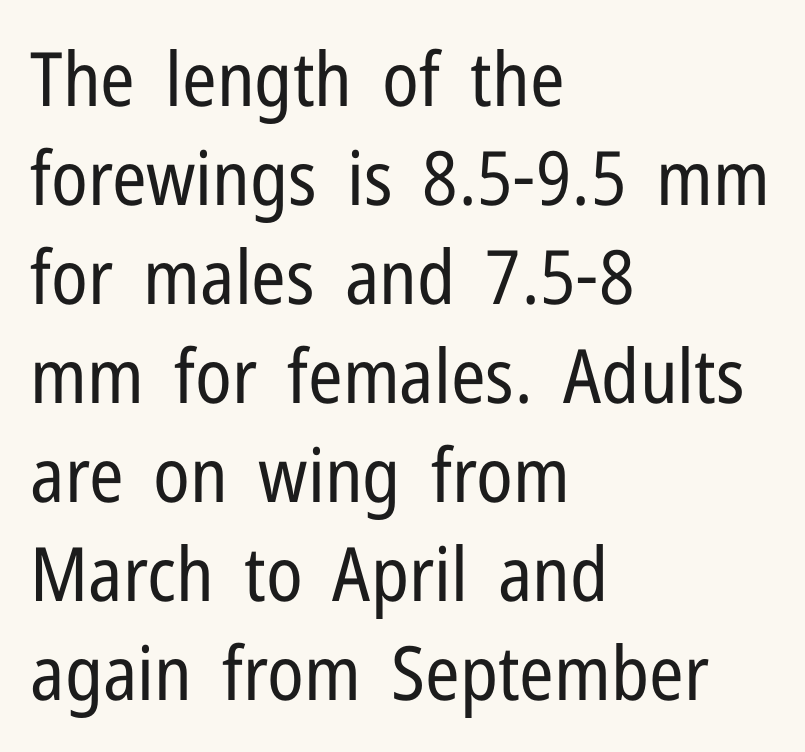
{"serif": "no", "italic": "no", "bold": "no", "weight": "regular", "width": "condensed", "stroke_contrast": "low", "x_height": "medium", "monospaced": "no", "underline": "no", "align": "left", "line_spacing": "normal", "line_spacing_ratio": 1.32, "letter_spacing": "normal", "letter_spacing_em": 0.0, "glyph_px": 75}
